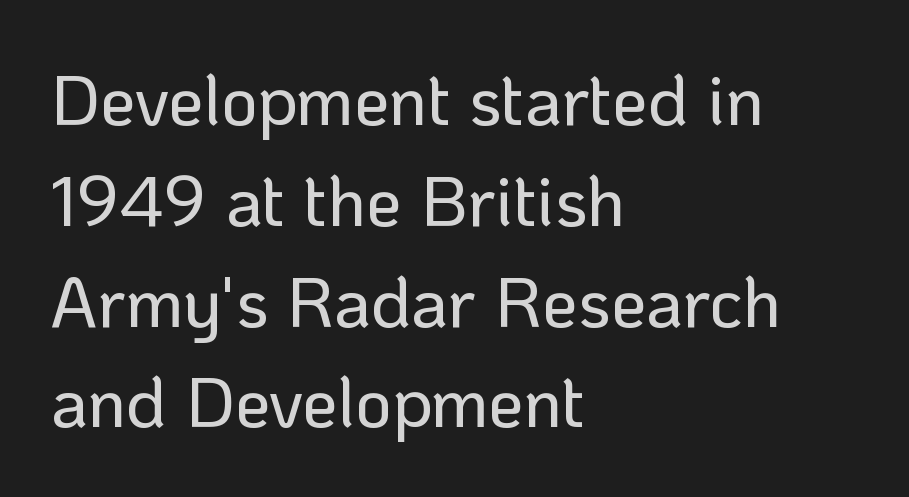
Looks like regular typesetting: each glyph gets only the width it needs. Every stem runs plumb, perpendicular to the baseline. Observe the ordinary spacing: letters are neighbours, not strangers. Leading: standard.
